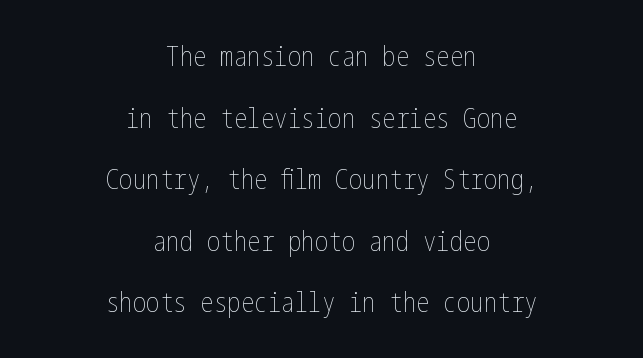
The image shows 27 px text type, upright; set centered, loose line spacing (2.28x), normal letter spacing, not underlined.
